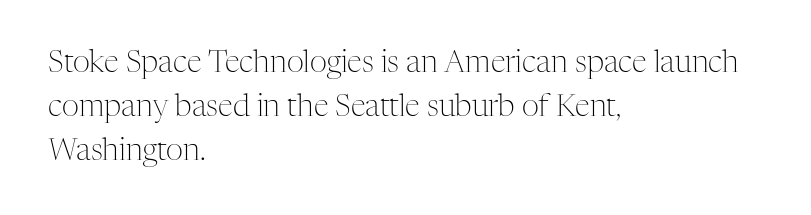
{"serif": "yes", "italic": "no", "bold": "no", "weight": "light", "width": "normal", "stroke_contrast": "medium", "x_height": "medium", "monospaced": "no", "underline": "no", "align": "left", "line_spacing": "normal", "line_spacing_ratio": 1.46, "letter_spacing": "normal", "letter_spacing_em": 0.0, "glyph_px": 30}
